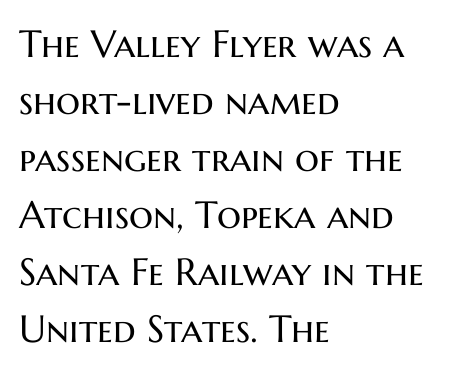
Look at the tracking — it's just the regular setting, nothing added. I'd call this a sans setting — the letters go barefoot. Rule under the text: the space is simply empty. Short and long lines alike share a common starting point at left. When letters stand straight like this, we call the style roman or upright.
